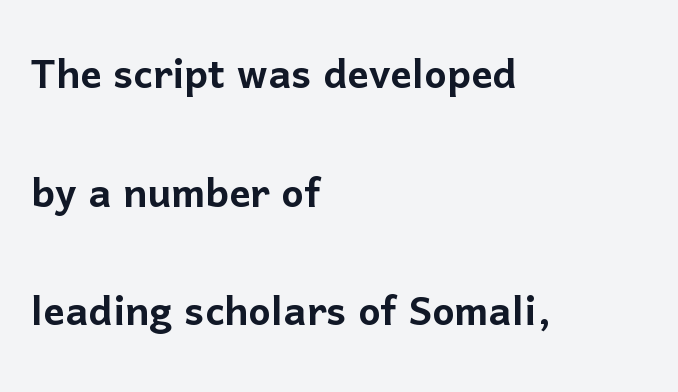
{"serif": "no", "italic": "no", "width": "normal", "stroke_contrast": "low", "x_height": "medium", "monospaced": "no", "underline": "no", "align": "left", "line_spacing": "loose", "line_spacing_ratio": 2.24, "letter_spacing": "normal", "letter_spacing_em": 0.0, "glyph_px": 53}
